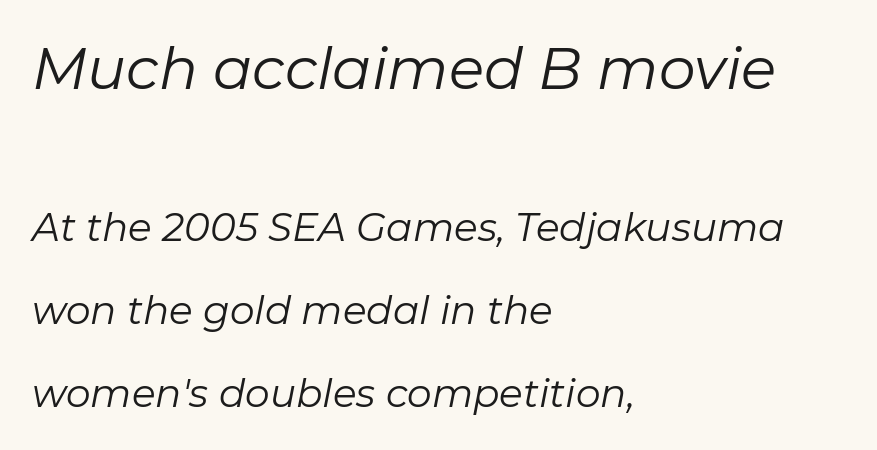
Q: Is the text bold? A: No.
Q: Is the text italic (slanted)? A: Yes, it leans right by about 11 degrees.
Q: Is the text underlined? A: No.
Q: How is the paragraph aligned? A: Left-aligned.
Q: Is the spacing between letters normal or unusually wide? A: Normal.
Q: Is the spacing between lines tight, normal or loose? A: Loose.
Q: Which block of text is set in a larger size, the first (top) or the second (bottom)? A: The first (top) one.
Q: Width (condensed, normal, or wide)? A: Normal.
Q: Stroke contrast? A: Low.
Q: x-height? A: Medium.
Q: Monospaced? A: No.
